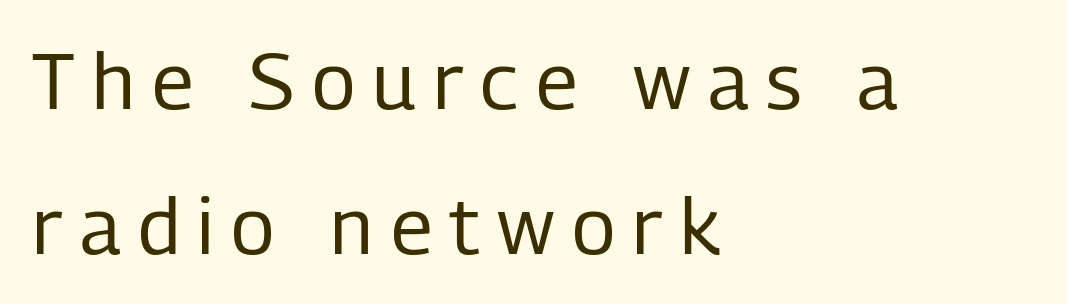
{"serif": "no", "italic": "no", "bold": "no", "weight": "regular", "width": "condensed", "stroke_contrast": "low", "x_height": "medium", "monospaced": "no", "underline": "no", "align": "left", "line_spacing_ratio": 1.83, "letter_spacing": "wide", "letter_spacing_em": 0.22, "glyph_px": 79}
